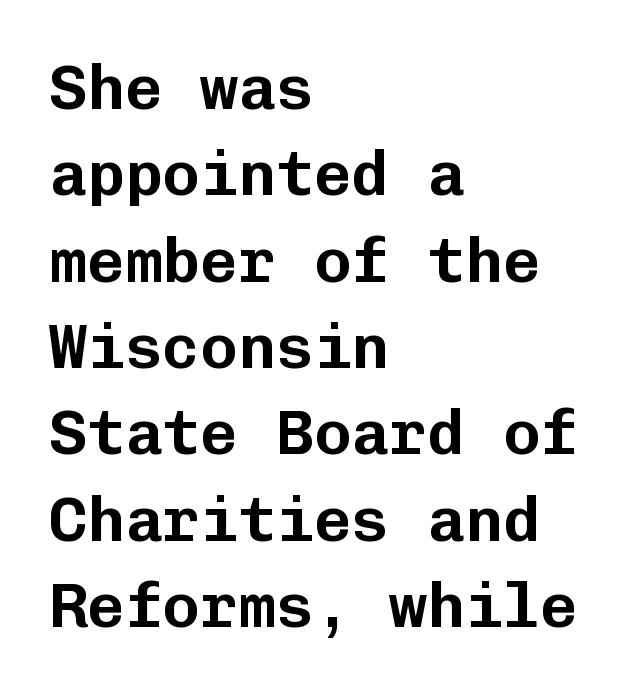
The font's upright variant was chosen for this text. The designer left line spacing at the default. Glance below the letters and you will spot only blank space. What kind of face is this? One without serifs — a sans.
